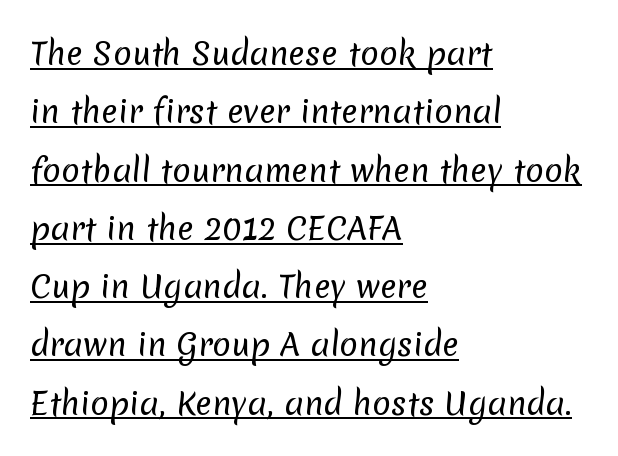
The image shows 31 px regular-weight sans-serif type; set left-aligned, line spacing 1.88x, normal letter spacing, underlined; low stroke contrast and a medium x-height.
